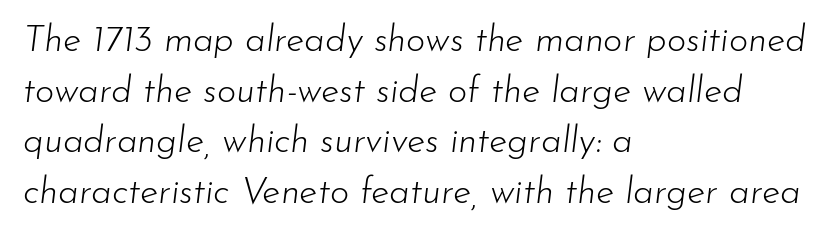
Q: Is the text bold? A: No.
Q: Is the text italic (slanted)? A: Yes, it leans right by about 7 degrees.
Q: Is the text underlined? A: No.
Q: How is the paragraph aligned? A: Left-aligned.
Q: Is the spacing between letters normal or unusually wide? A: Normal.
Q: Is the spacing between lines tight, normal or loose? A: Normal.
Q: Width (condensed, normal, or wide)? A: Normal.
Q: Stroke contrast? A: Low.
Q: x-height? A: Small.
Q: Monospaced? A: No.
